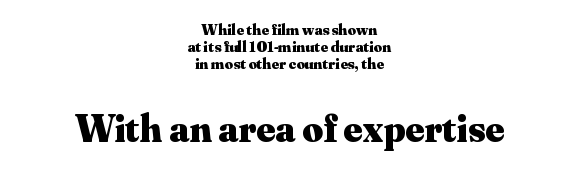
Size contrast runs from small at the top to large at the bottom. Typographic density is high because the face is bold. Reading down the block, each line starts at a different indent, mirrored at its end. This block would grow much taller if given ordinary leading; it's compressed now.
